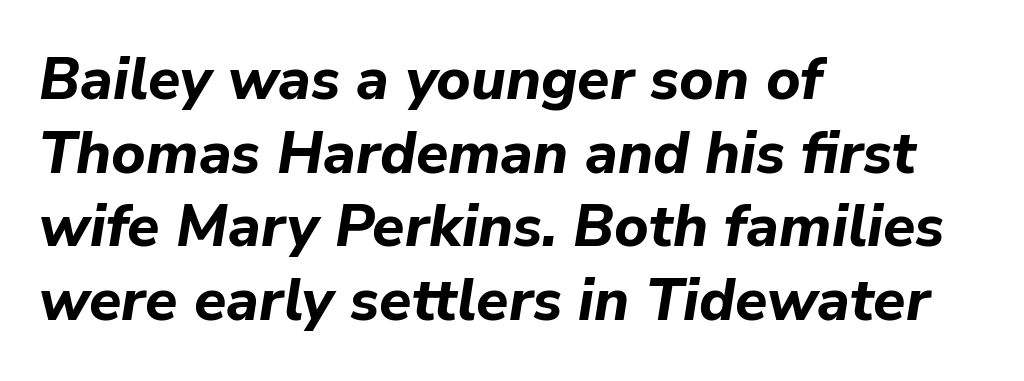
The image shows 59 px bold type, italic (leaning right); set left-aligned, normal line spacing (1.25x), normal letter spacing, not underlined; low stroke contrast and a medium x-height.
